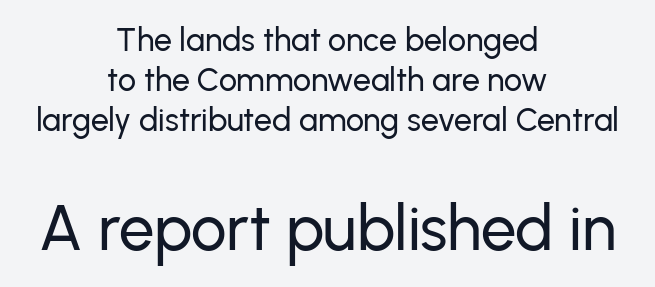
The image shows 63 px sans-serif type, upright; set centered, normal line spacing (1.25x), normal letter spacing, not underlined; the second (bottom) block is 1.97x larger; low stroke contrast and a medium x-height.
